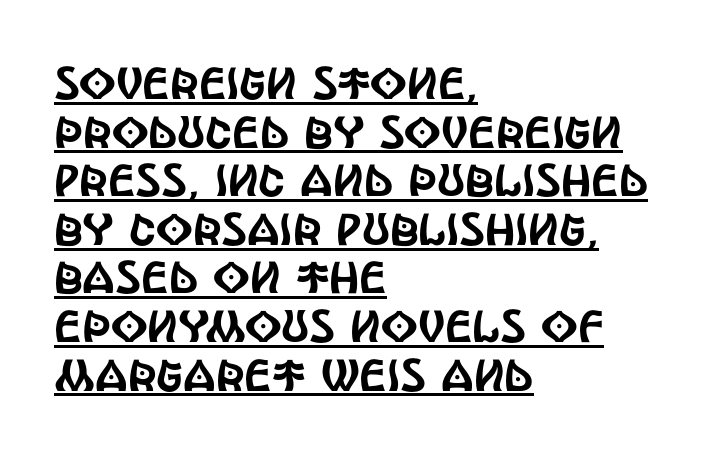
Line beginnings align vertically; line endings do not. These characters rest on top of a visible drawn line. Spacing verdict: proportional, widths tailored to each character. The lines are packed closely together with very little leading.
